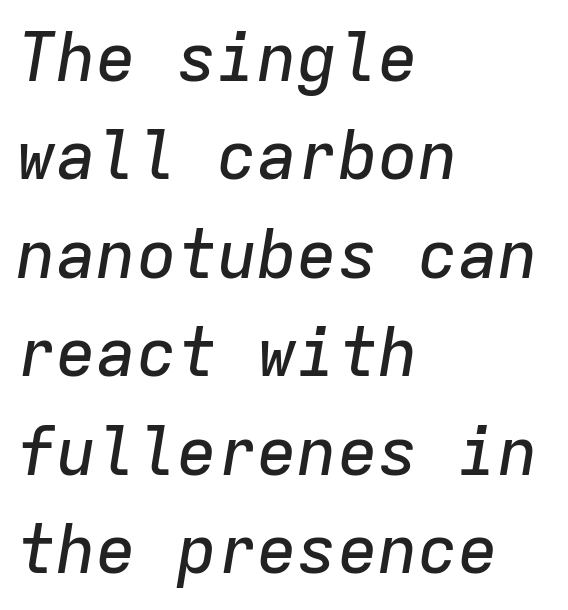
The image shows 67 px text type, italic (leaning right), monospaced; set left-aligned, normal line spacing (1.47x), normal letter spacing, not underlined; low stroke contrast and a medium x-height.
